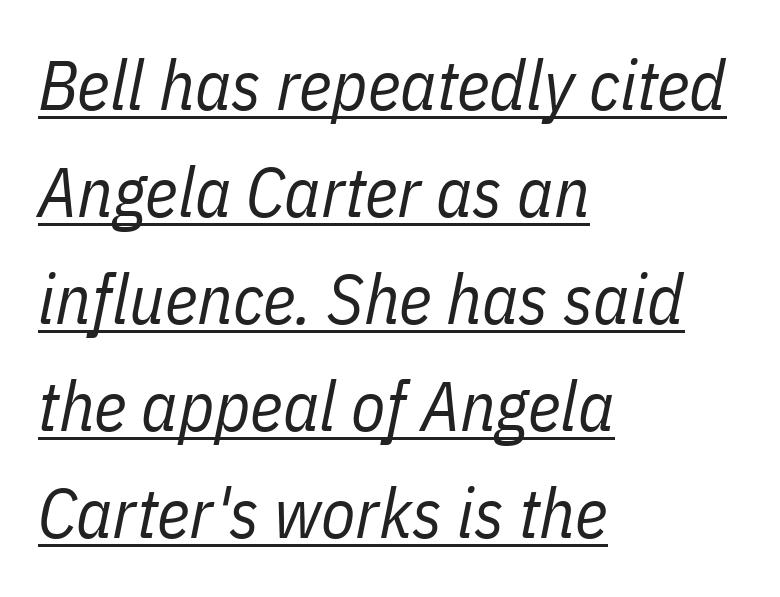
Q: Is the text bold? A: No.
Q: Is the text italic (slanted)? A: Yes, it leans right by about 11 degrees.
Q: Is the text underlined? A: Yes.
Q: How is the paragraph aligned? A: Left-aligned.
Q: Is the spacing between letters normal or unusually wide? A: Normal.
Q: Is the spacing between lines tight, normal or loose? A: Normal.
Q: Width (condensed, normal, or wide)? A: Condensed.
Q: Stroke contrast? A: Low.
Q: x-height? A: Medium.
Q: Monospaced? A: No.
